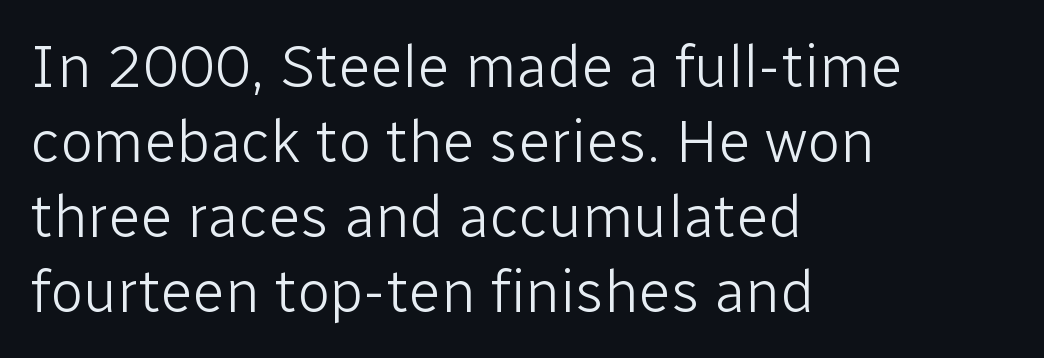
{"serif": "no", "italic": "no", "bold": "no", "weight": "light", "width": "normal", "stroke_contrast": "low", "x_height": "medium", "monospaced": "no", "underline": "no", "align": "left", "line_spacing": "normal", "line_spacing_ratio": 1.25, "letter_spacing": "normal", "letter_spacing_em": 0.0, "glyph_px": 60}
